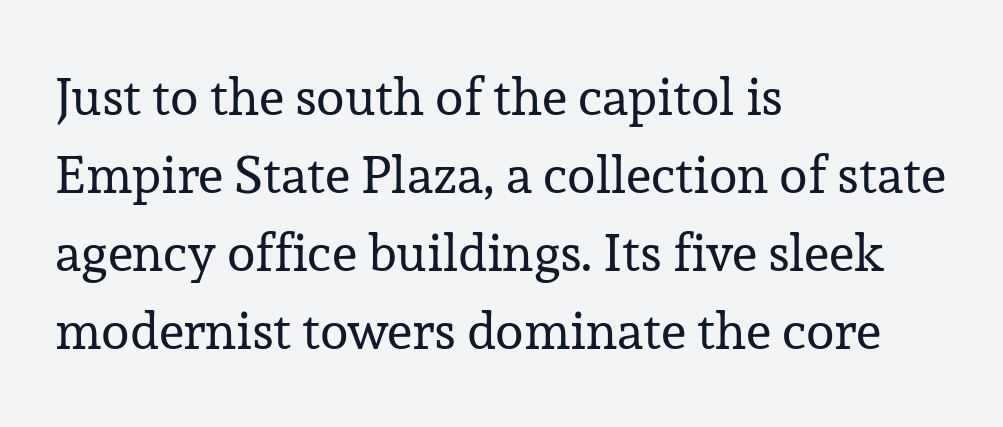
{"serif": "yes", "italic": "no", "bold": "no", "weight": "regular", "width": "normal", "stroke_contrast": "low", "x_height": "medium", "monospaced": "no", "underline": "no", "align": "left", "line_spacing": "normal", "line_spacing_ratio": 1.5, "letter_spacing": "normal", "letter_spacing_em": 0.0, "glyph_px": 52}
